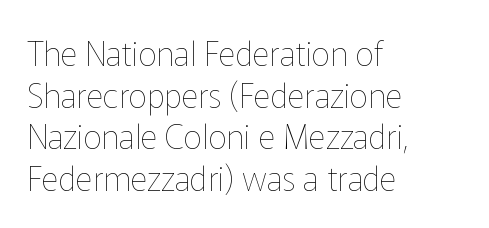
A student would call this left alignment; a typographer would say flush left, rag right. This is the regular roman posture of the typeface. Ink coverage per letter is moderate at most. Whoever set this chose a conventional vertical rhythm.
